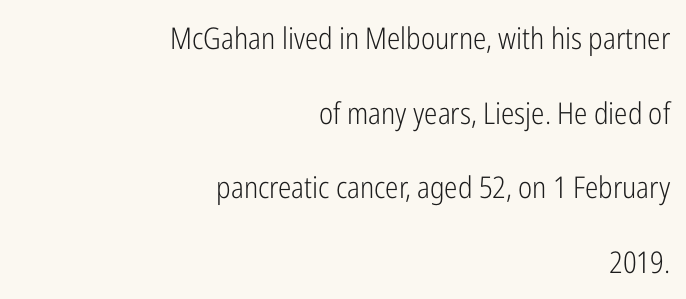
Standard letterfit; no display-style spreading of the glyphs. The space beneath each line is pristine and unruled. This is the regular roman posture of the typeface. Regarding serifs, this sample does without them.
